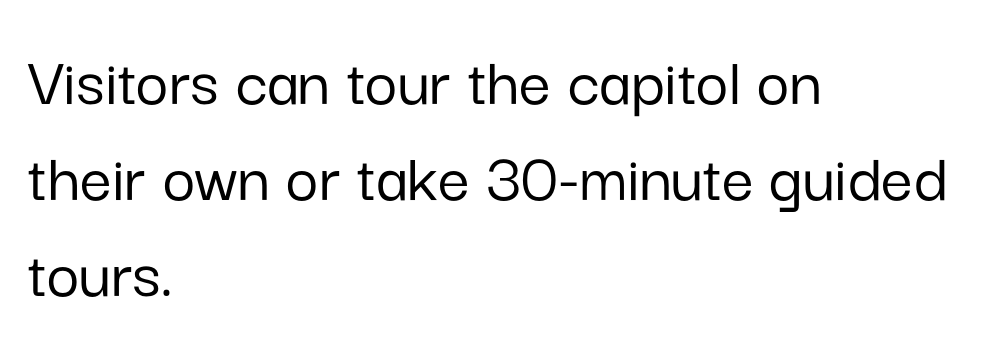
Q: Is the text italic (slanted)? A: No, it is upright.
Q: Is the typeface a serif or a sans-serif typeface? A: Sans-serif.
Q: Is the text underlined? A: No.
Q: How is the paragraph aligned? A: Left-aligned.
Q: Is the spacing between letters normal or unusually wide? A: Normal.
Q: Is the spacing between lines tight, normal or loose? A: Normal.
Q: Width (condensed, normal, or wide)? A: Normal.
Q: Stroke contrast? A: Low.
Q: x-height? A: Medium.
Q: Monospaced? A: No.
